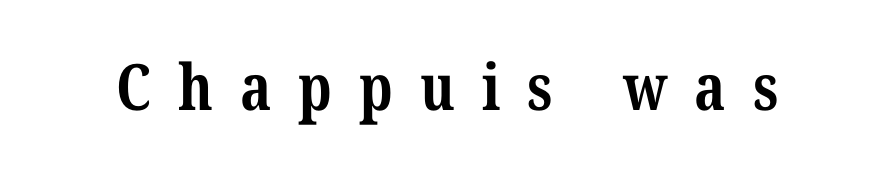
The image shows 64 px bold, condensed serif type; set unusually wide letter spacing (+0.42 em), not underlined; medium stroke contrast and a medium x-height.
